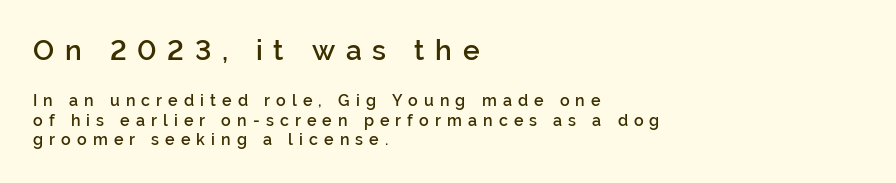
Q: Is the text bold? A: Semi-bold.
Q: Is the text italic (slanted)? A: No, it is upright.
Q: Is the typeface a serif or a sans-serif typeface? A: Sans-serif.
Q: Is the text underlined? A: No.
Q: How is the paragraph aligned? A: Left-aligned.
Q: Is the spacing between letters normal or unusually wide? A: Unusually wide.
Q: Which block of text is set in a larger size, the first (top) or the second (bottom)? A: The first (top) one.
Q: Width (condensed, normal, or wide)? A: Normal.
Q: Stroke contrast? A: Low.
Q: x-height? A: Medium.
Q: Monospaced? A: No.
